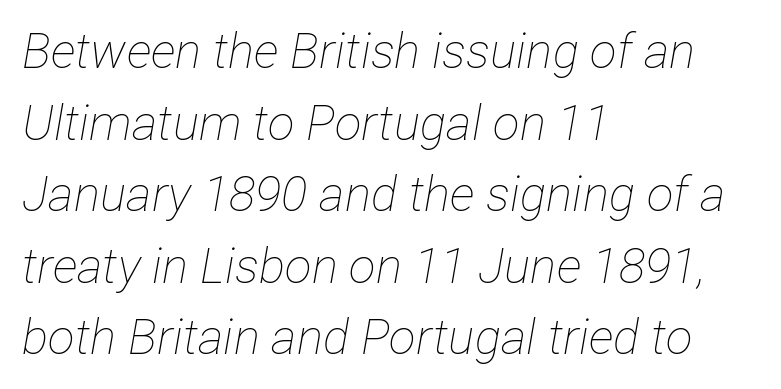
The image shows 49 px thin, condensed type, italic (leaning right); set left-aligned, normal line spacing (1.46x), normal letter spacing, not underlined; low stroke contrast and a medium x-height.
